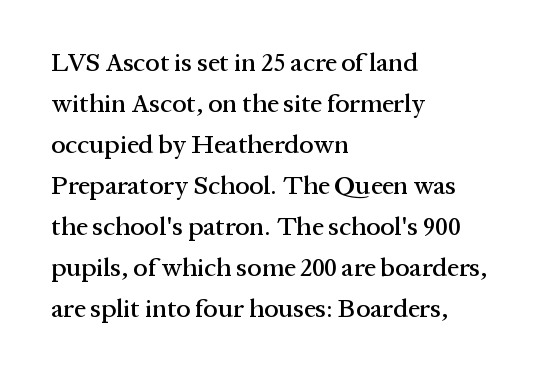
Descenders hang freely into open space. The font's upright variant was chosen for this text. Alignment: flush left. Leading: standard. The letterforms sit shoulder to shoulder at normal distance.
